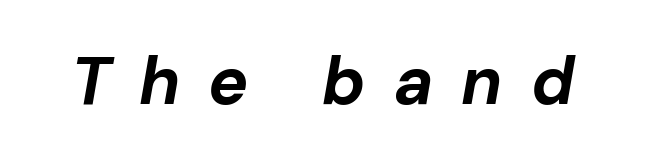
It's the slanting kind of type. Glyph-to-glyph distance is far greater than everyday printed text. Varying glyph widths throughout — classic text-font behaviour. Check under the words: just untouched page.
